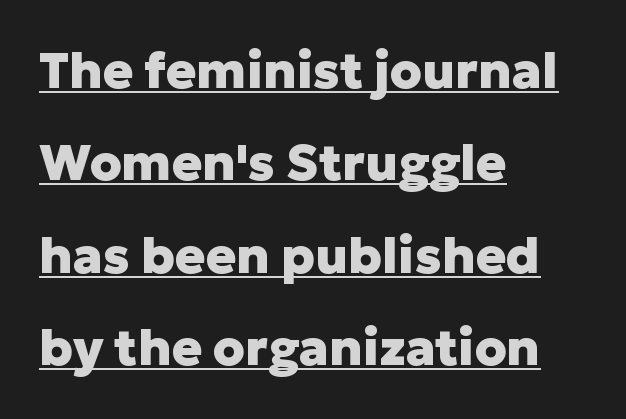
Q: Is the text bold? A: Yes.
Q: Is the text italic (slanted)? A: No, it is upright.
Q: Is the typeface a serif or a sans-serif typeface? A: Sans-serif.
Q: Is the text underlined? A: Yes.
Q: How is the paragraph aligned? A: Left-aligned.
Q: Is the spacing between letters normal or unusually wide? A: Normal.
Q: Width (condensed, normal, or wide)? A: Normal.
Q: Stroke contrast? A: Low.
Q: x-height? A: Medium.
Q: Monospaced? A: No.
